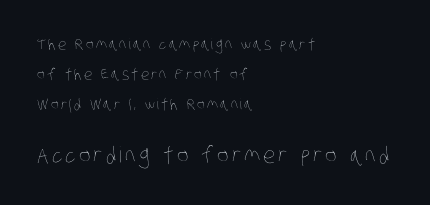
The image shows 22 px text type; set left-aligned, loose line spacing (1.99x), not underlined; the second (bottom) block is 1.47x larger.
